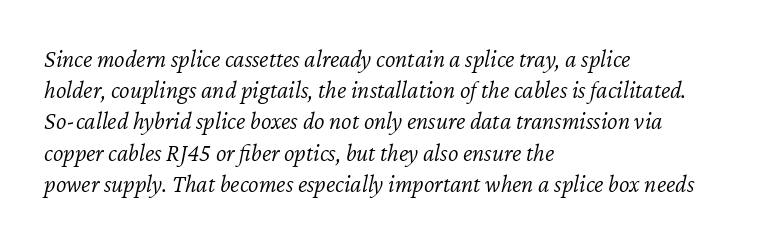
Line beginnings align vertically; line endings do not. This block has exactly the height ordinary leading produces. The lettering tilts uniformly, giving the passage an italic look. Lines of text with bare space underneath.
